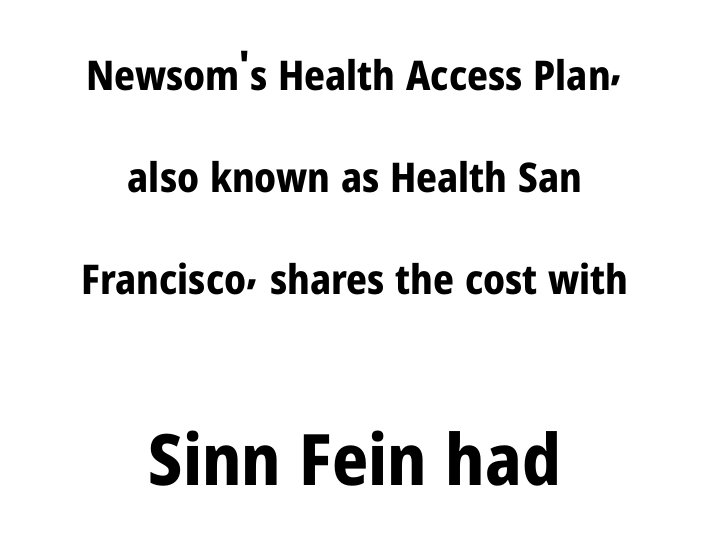
{"serif": "no", "italic": "no", "bold": "yes", "weight": "bold", "width": "condensed", "stroke_contrast": "low", "x_height": "medium", "monospaced": "no", "underline": "no", "align": "center", "line_spacing": "loose", "line_spacing_ratio": 2.49, "letter_spacing": "normal", "letter_spacing_em": 0.0, "larger_block": "second", "size_ratio": 1.73, "glyph_px": 71}
